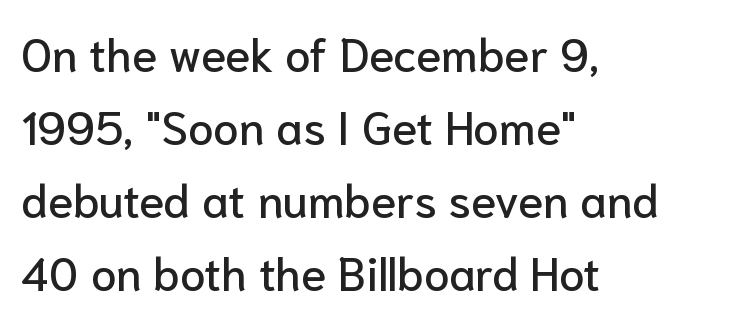
Q: Is the text italic (slanted)? A: No, it is upright.
Q: Is the typeface a serif or a sans-serif typeface? A: Sans-serif.
Q: Is the text underlined? A: No.
Q: How is the paragraph aligned? A: Left-aligned.
Q: Is the spacing between letters normal or unusually wide? A: Normal.
Q: Is the spacing between lines tight, normal or loose? A: Normal.
Q: Width (condensed, normal, or wide)? A: Normal.
Q: Stroke contrast? A: Low.
Q: x-height? A: Medium.
Q: Monospaced? A: No.
